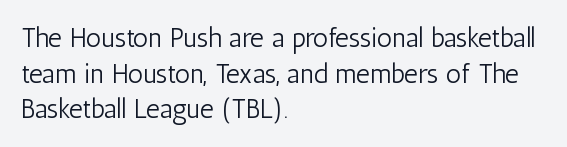
{"italic": "no", "bold": "no", "underline": "no", "align": "left", "line_spacing": "normal", "line_spacing_ratio": 1.32, "letter_spacing": "normal", "letter_spacing_em": 0.0, "glyph_px": 27}
